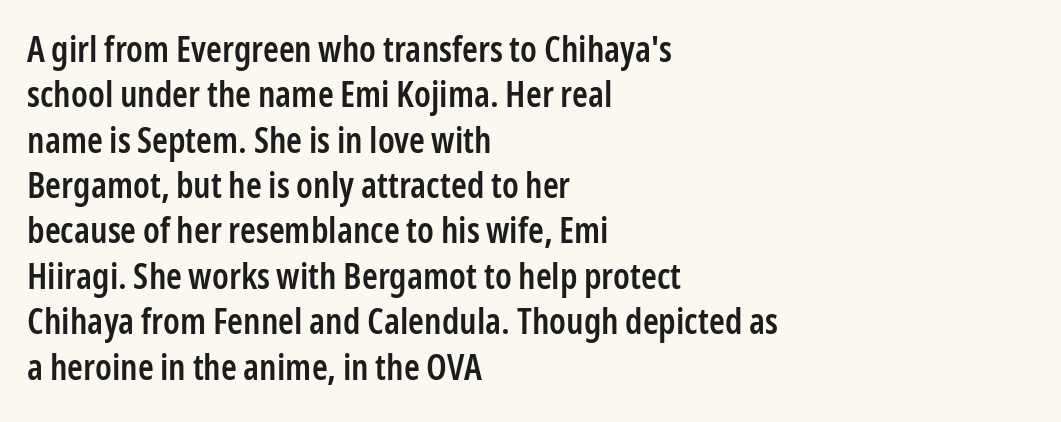
Q: Is the text bold? A: Semi-bold.
Q: Is the text italic (slanted)? A: No, it is upright.
Q: Is the typeface a serif or a sans-serif typeface? A: Sans-serif.
Q: Is the text underlined? A: No.
Q: How is the paragraph aligned? A: Left-aligned.
Q: Is the spacing between letters normal or unusually wide? A: Normal.
Q: Is the spacing between lines tight, normal or loose? A: Normal.
Q: Width (condensed, normal, or wide)? A: Condensed.
Q: Stroke contrast? A: Low.
Q: x-height? A: Medium.
Q: Monospaced? A: No.
